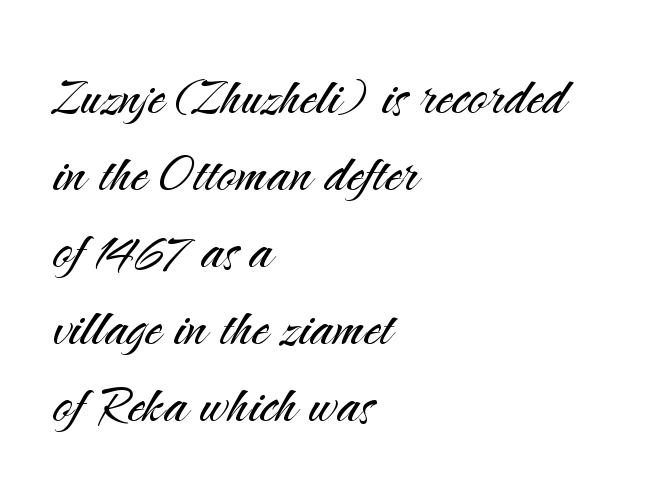
Visually the block forms a straight wall on the left and a jagged coastline on the right. What kind of face is this? One without serifs — a sans. Looks like regular typesetting: each glyph gets only the width it needs. Is the letter spacing exaggerated? No — it looks like the ordinary default.
